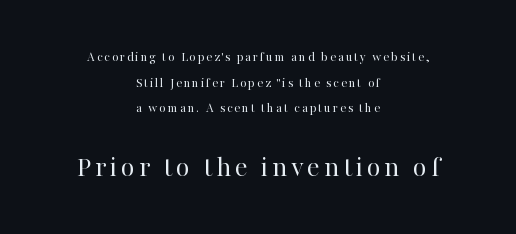
{"serif": "yes", "italic": "no", "bold": "no", "weight": "regular", "width": "normal", "stroke_contrast": "high", "x_height": "medium", "monospaced": "no", "underline": "no", "align": "center", "line_spacing_ratio": 1.83, "larger_block": "second", "size_ratio": 2.14, "glyph_px": 30}
